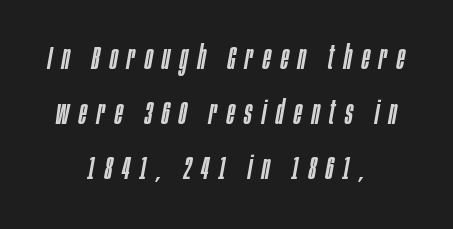
Q: Is the text italic (slanted)? A: Yes, it leans right by about 10 degrees.
Q: Is the text underlined? A: No.
Q: How is the paragraph aligned? A: Centered.
Q: Is the spacing between letters normal or unusually wide? A: Unusually wide.
Q: Is the spacing between lines tight, normal or loose? A: Normal.
Q: Width (condensed, normal, or wide)? A: Condensed.
Q: Stroke contrast? A: Low.
Q: x-height? A: Large.
Q: Monospaced? A: No.
